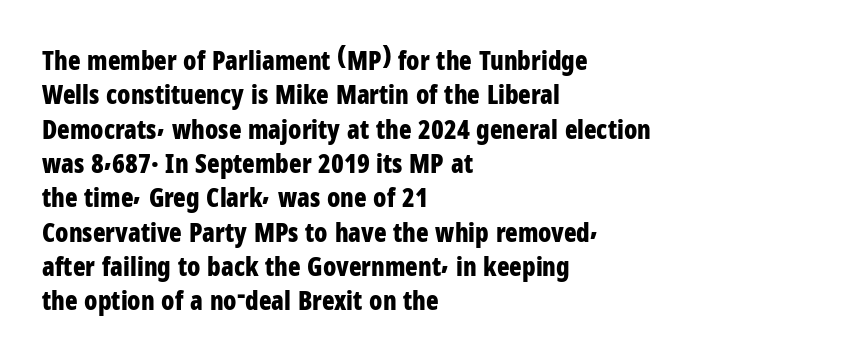
Words appear dense and cohesive because spacing is normal. Typeset ragged right — the left edge is the straight one. This sample keeps an unexceptional amount of space between lines. A clean baseline with only descenders dipping below it. Notice how thick the strokes are: this is what a full bold looks like. This is the regular roman posture of the typeface.
